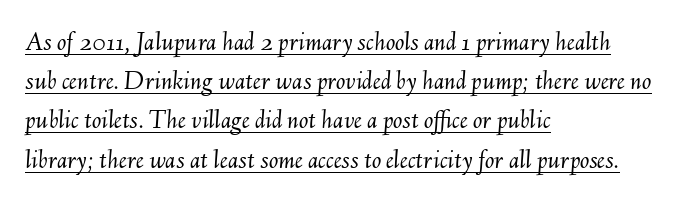
The image shows 28 px light type, italic (leaning right); set left-aligned, normal line spacing (1.4x), normal letter spacing, underlined; medium stroke contrast and a small x-height.
